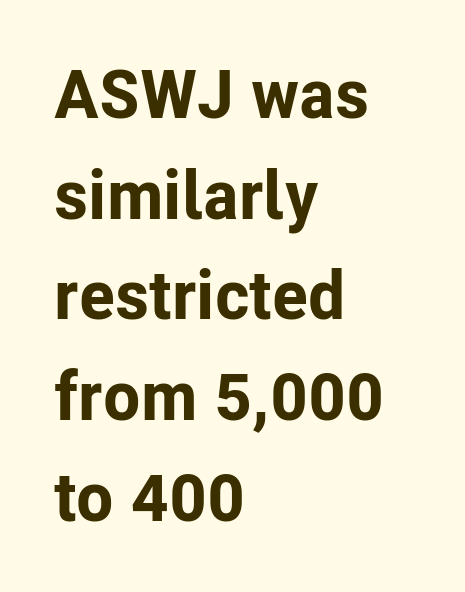
The image shows 68 px bold sans-serif type, upright; set left-aligned, normal line spacing (1.48x), normal letter spacing, not underlined; low stroke contrast and a medium x-height.
